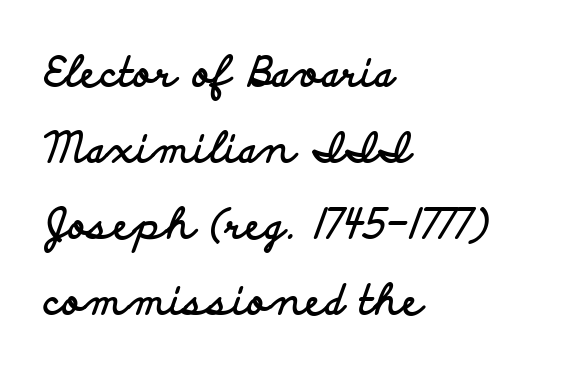
The image shows 41 px bold, wide sans-serif type; set left-aligned, line spacing 1.85x, normal letter spacing, not underlined; low stroke contrast and a small x-height.
